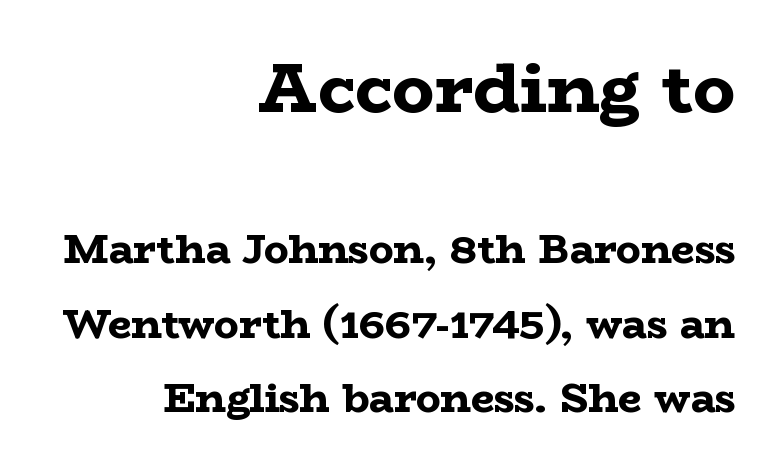
The image shows 71 px bold, wide serif type, upright; set right-aligned, line spacing 1.81x, normal letter spacing, not underlined; the first (top) block is 1.73x larger; low stroke contrast and a medium x-height.
